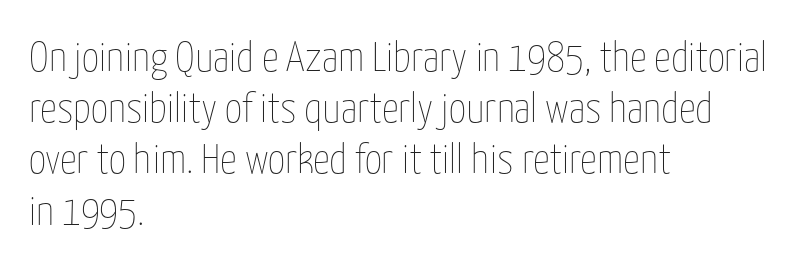
{"italic": "no", "bold": "no", "weight": "thin", "width": "condensed", "stroke_contrast": "low", "x_height": "medium", "monospaced": "no", "underline": "no", "align": "left", "line_spacing_ratio": 1.22, "letter_spacing": "normal", "letter_spacing_em": 0.0, "glyph_px": 42}
